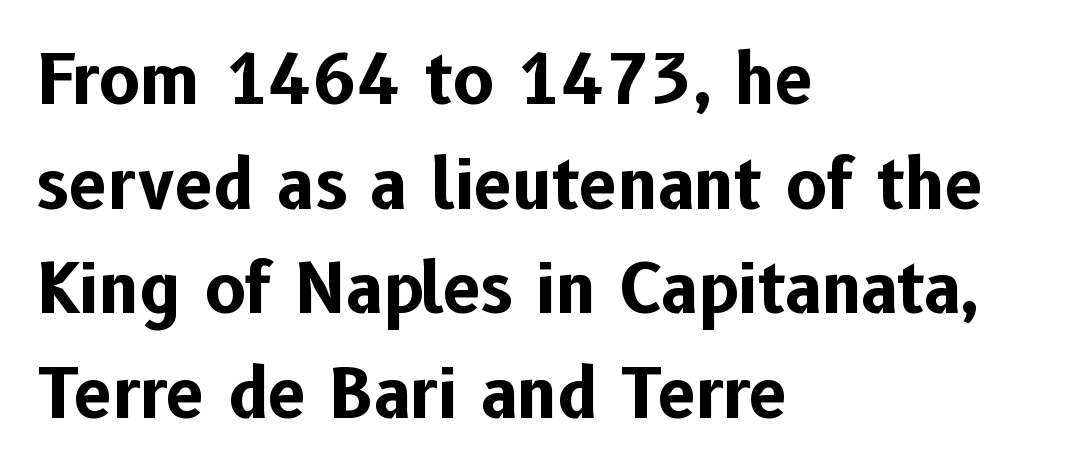
Each row of text sits above clean, open space. The type sits square on the baseline with zero lean. How would I describe the line gaps? Plain and ordinary. The letters advance in unequal steps, a hallmark of proportional type.
